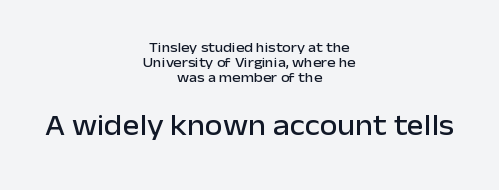
Q: Is the text italic (slanted)? A: No, it is upright.
Q: Is the typeface a serif or a sans-serif typeface? A: Sans-serif.
Q: Is the text underlined? A: No.
Q: How is the paragraph aligned? A: Centered.
Q: Is the spacing between letters normal or unusually wide? A: Normal.
Q: Is the spacing between lines tight, normal or loose? A: Tight.
Q: Which block of text is set in a larger size, the first (top) or the second (bottom)? A: The second (bottom) one.
Q: Width (condensed, normal, or wide)? A: Normal.
Q: Stroke contrast? A: Low.
Q: x-height? A: Medium.
Q: Monospaced? A: No.
